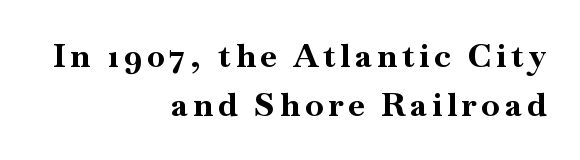
The image shows 33 px bold serif type, upright; set right-aligned, normal line spacing (1.48x), not underlined; high stroke contrast and a small x-height.
